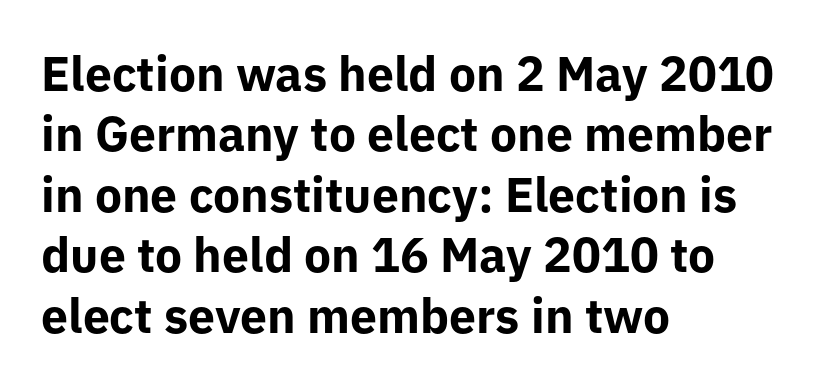
The image shows 48 px bold sans-serif type, upright; set left-aligned, normal line spacing (1.26x), normal letter spacing, not underlined; low stroke contrast and a medium x-height.
